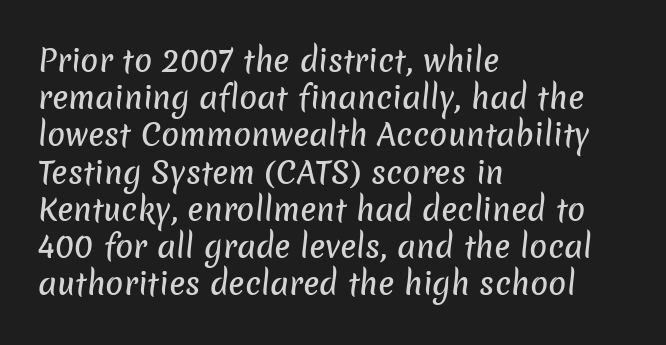
Character widths vary here, with narrow letters taking less room than wide ones. Serif or sans? Sans — the stroke terminals are bare. The letters sit at their default tracking, neither squeezed nor spread. The lines are quadded left.
